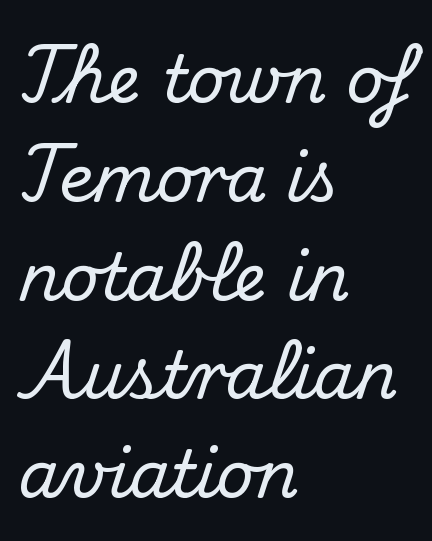
The image shows 65 px serif type; set left-aligned, normal line spacing (1.52x), normal letter spacing, not underlined; medium stroke contrast and a small x-height.
